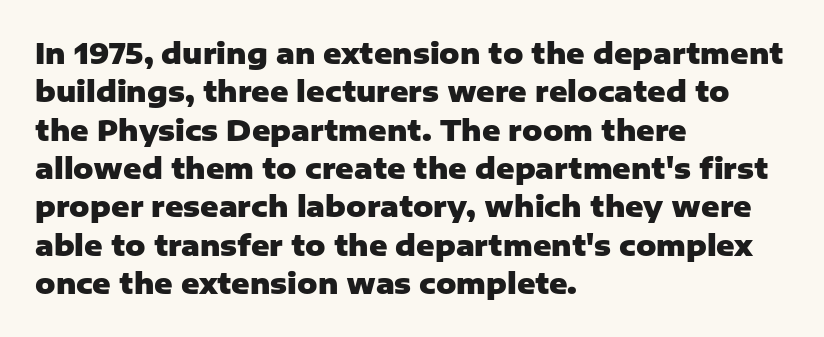
Q: Is the text bold? A: Yes.
Q: Is the text italic (slanted)? A: No, it is upright.
Q: Is the typeface a serif or a sans-serif typeface? A: Sans-serif.
Q: Is the text underlined? A: No.
Q: How is the paragraph aligned? A: Left-aligned.
Q: Is the spacing between letters normal or unusually wide? A: Normal.
Q: Is the spacing between lines tight, normal or loose? A: Normal.
Q: Width (condensed, normal, or wide)? A: Normal.
Q: Stroke contrast? A: Low.
Q: x-height? A: Medium.
Q: Monospaced? A: No.
